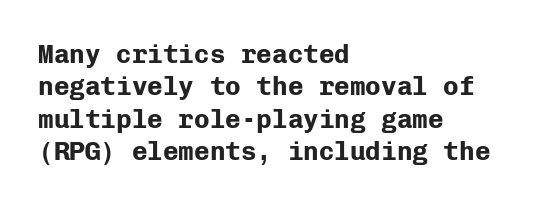
Interline gaps are of average width in this sample. Words float on clear page, feet unadorned. Weight check: bold — yes, fully. These lines were composed using upright roman letters.
